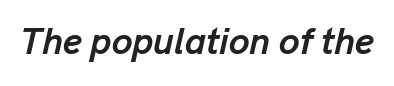
Observe the lean: these are italic letterforms. Looks like regular typesetting: each glyph gets only the width it needs. The area under the type is left untouched. The rendering uses a bold face; every stroke is thick and dark. What stands out about the letter spacing? Nothing — it is the standard amount.
